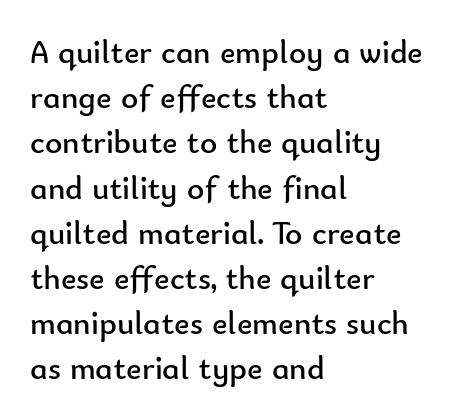
{"serif": "no", "italic": "no", "bold": "no", "weight": "regular", "width": "normal", "stroke_contrast": "low", "x_height": "small", "monospaced": "no", "underline": "no", "align": "left", "line_spacing": "normal", "line_spacing_ratio": 1.37, "letter_spacing": "normal", "letter_spacing_em": 0.0, "glyph_px": 33}
